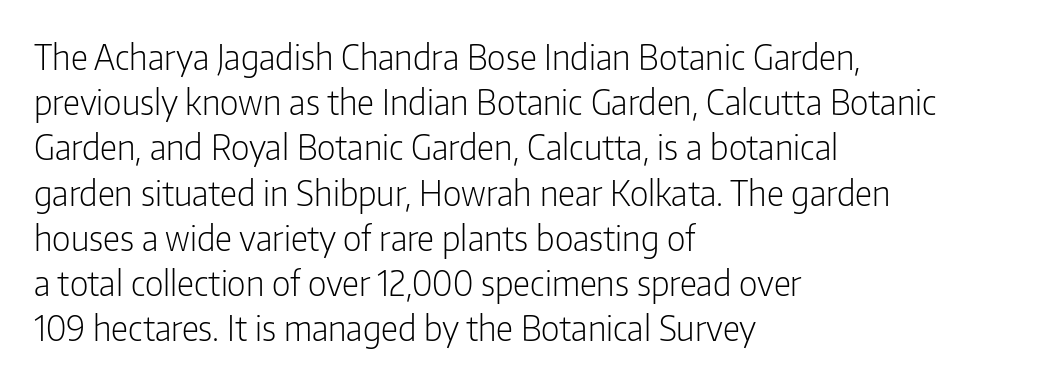
The image shows 34 px light, condensed sans-serif type, upright; set left-aligned, normal line spacing (1.33x), normal letter spacing, not underlined; low stroke contrast and a medium x-height.
